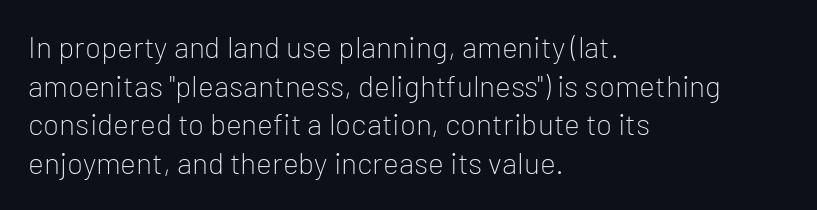
The image shows 30 px light sans-serif type, upright; set left-aligned, normal line spacing (1.29x), normal letter spacing, not underlined; low stroke contrast and a medium x-height.
